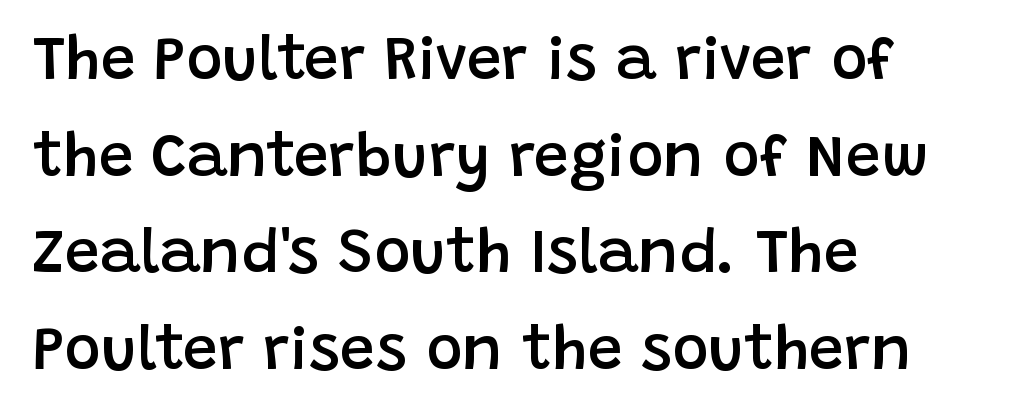
{"serif": "no", "italic": "no", "bold": "semi", "weight": "semibold", "width": "normal", "stroke_contrast": "low", "x_height": "large", "monospaced": "no", "underline": "no", "align": "left", "line_spacing": "normal", "line_spacing_ratio": 1.56, "letter_spacing": "normal", "letter_spacing_em": 0.0, "glyph_px": 62}
